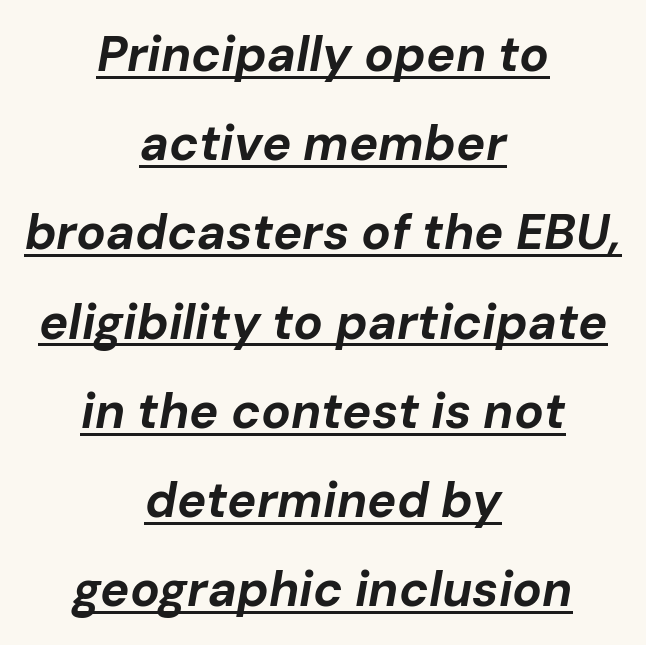
Every letter is thick-stroked: bold, no question. Layout note: lines centered. The font's italic variant was chosen for this text. Letter spacing: default. This is underlined copy, the kind a proofreader might mark for attention.
